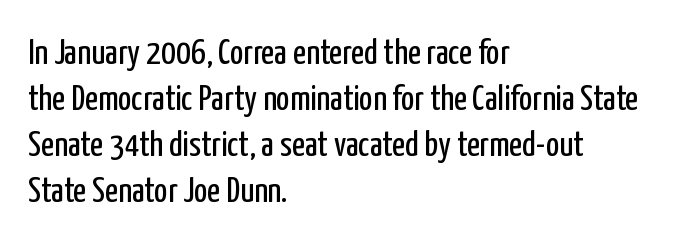
Q: Is the text bold? A: No.
Q: Is the text italic (slanted)? A: No, it is upright.
Q: Is the typeface a serif or a sans-serif typeface? A: Sans-serif.
Q: Is the text underlined? A: No.
Q: How is the paragraph aligned? A: Left-aligned.
Q: Is the spacing between letters normal or unusually wide? A: Normal.
Q: Is the spacing between lines tight, normal or loose? A: Normal.
Q: Width (condensed, normal, or wide)? A: Condensed.
Q: Stroke contrast? A: Low.
Q: x-height? A: Medium.
Q: Monospaced? A: No.
